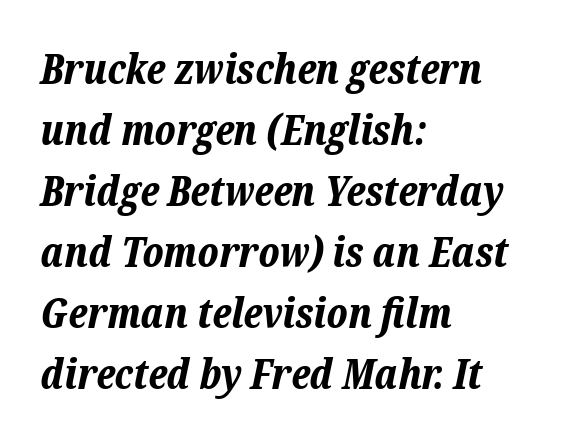
Q: Is the text bold? A: Yes.
Q: Is the text italic (slanted)? A: Yes, it leans right by about 12 degrees.
Q: Is the text underlined? A: No.
Q: How is the paragraph aligned? A: Left-aligned.
Q: Is the spacing between letters normal or unusually wide? A: Normal.
Q: Is the spacing between lines tight, normal or loose? A: Normal.
Q: Width (condensed, normal, or wide)? A: Normal.
Q: Stroke contrast? A: Low.
Q: x-height? A: Medium.
Q: Monospaced? A: No.
